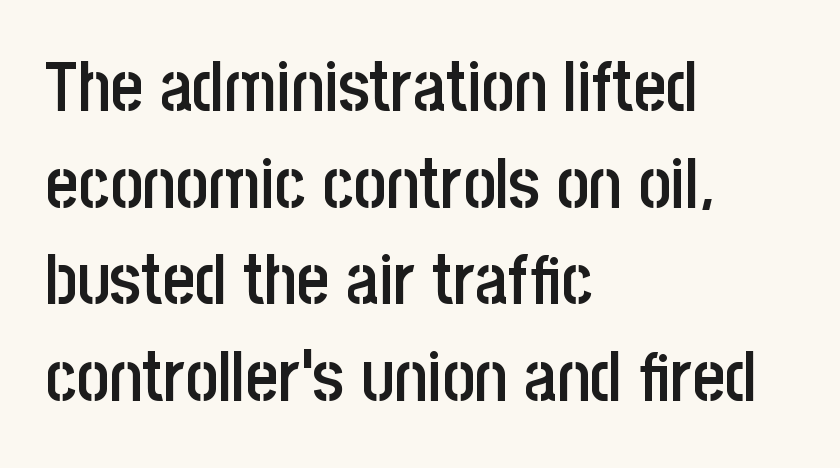
{"serif": "no", "italic": "no", "bold": "semi", "weight": "semibold", "width": "condensed", "stroke_contrast": "low", "x_height": "large", "monospaced": "no", "underline": "no", "align": "left", "line_spacing": "normal", "line_spacing_ratio": 1.38, "letter_spacing": "normal", "letter_spacing_em": 0.0, "glyph_px": 70}
